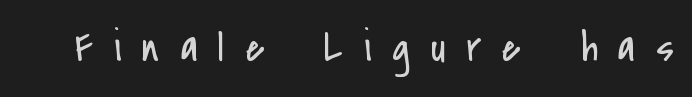
Q: Is the text bold? A: No.
Q: Is the text italic (slanted)? A: No, it is upright.
Q: Is the typeface a serif or a sans-serif typeface? A: Sans-serif.
Q: Is the text underlined? A: No.
Q: Is the spacing between letters normal or unusually wide? A: Unusually wide.
Q: Width (condensed, normal, or wide)? A: Condensed.
Q: Stroke contrast? A: Low.
Q: x-height? A: Small.
Q: Monospaced? A: No.
